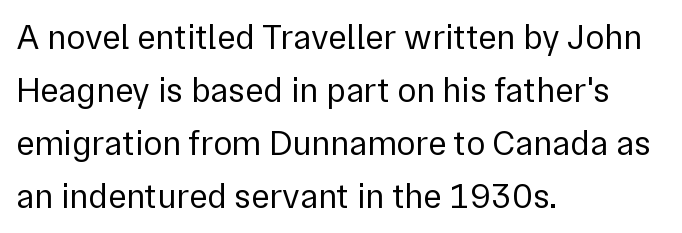
Q: Is the text bold? A: No.
Q: Is the text italic (slanted)? A: No, it is upright.
Q: Is the typeface a serif or a sans-serif typeface? A: Sans-serif.
Q: Is the text underlined? A: No.
Q: How is the paragraph aligned? A: Left-aligned.
Q: Is the spacing between letters normal or unusually wide? A: Normal.
Q: Is the spacing between lines tight, normal or loose? A: Normal.
Q: Width (condensed, normal, or wide)? A: Normal.
Q: x-height? A: Medium.
Q: Monospaced? A: No.
